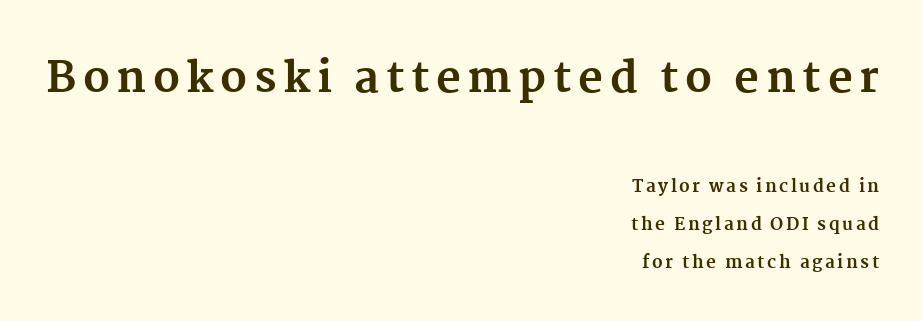
Q: Is the text bold? A: Yes.
Q: Is the text italic (slanted)? A: No, it is upright.
Q: Is the typeface a serif or a sans-serif typeface? A: Serif.
Q: Is the text underlined? A: No.
Q: How is the paragraph aligned? A: Right-aligned.
Q: Is the spacing between lines tight, normal or loose? A: Loose.
Q: Which block of text is set in a larger size, the first (top) or the second (bottom)? A: The first (top) one.
Q: Width (condensed, normal, or wide)? A: Normal.
Q: Stroke contrast? A: Medium.
Q: x-height? A: Medium.
Q: Monospaced? A: No.
